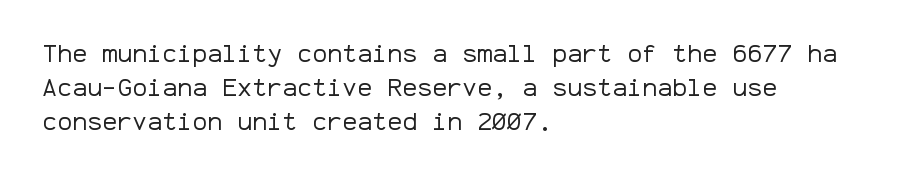
Q: Is the text bold? A: No.
Q: Is the text italic (slanted)? A: No, it is upright.
Q: Is the text underlined? A: No.
Q: How is the paragraph aligned? A: Left-aligned.
Q: Is the spacing between letters normal or unusually wide? A: Normal.
Q: Is the spacing between lines tight, normal or loose? A: Normal.
